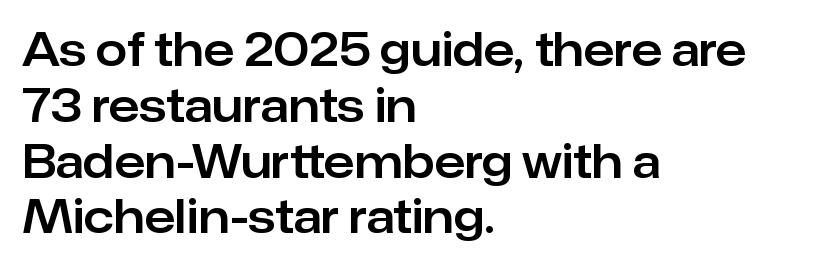
{"serif": "no", "italic": "no", "width": "normal", "stroke_contrast": "low", "x_height": "medium", "monospaced": "no", "underline": "no", "align": "left", "line_spacing_ratio": 1.24, "letter_spacing": "normal", "letter_spacing_em": 0.0, "glyph_px": 45}
